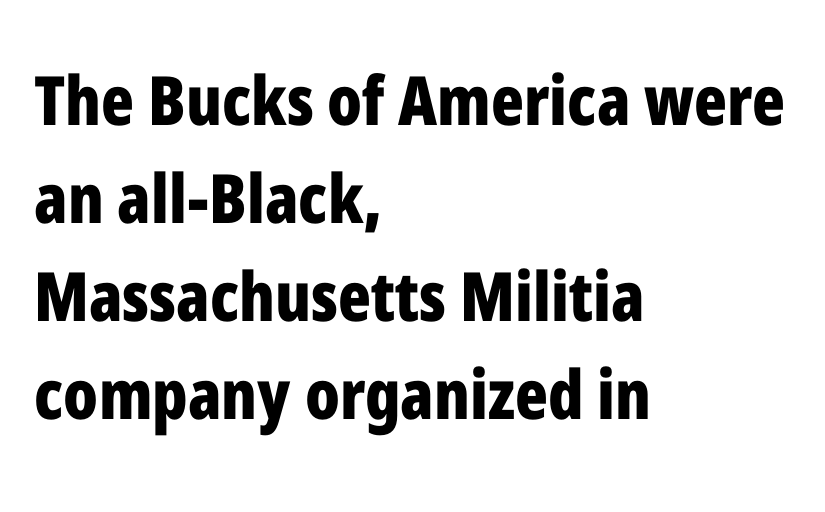
The image shows 68 px bold, condensed sans-serif type, upright; set left-aligned, normal line spacing (1.44x), normal letter spacing, not underlined; low stroke contrast and a medium x-height.
